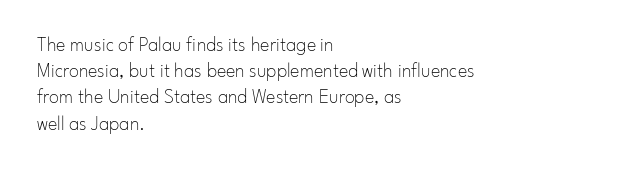
The image shows 20 px text type, upright; set left-aligned, normal line spacing (1.31x), normal letter spacing, not underlined.
